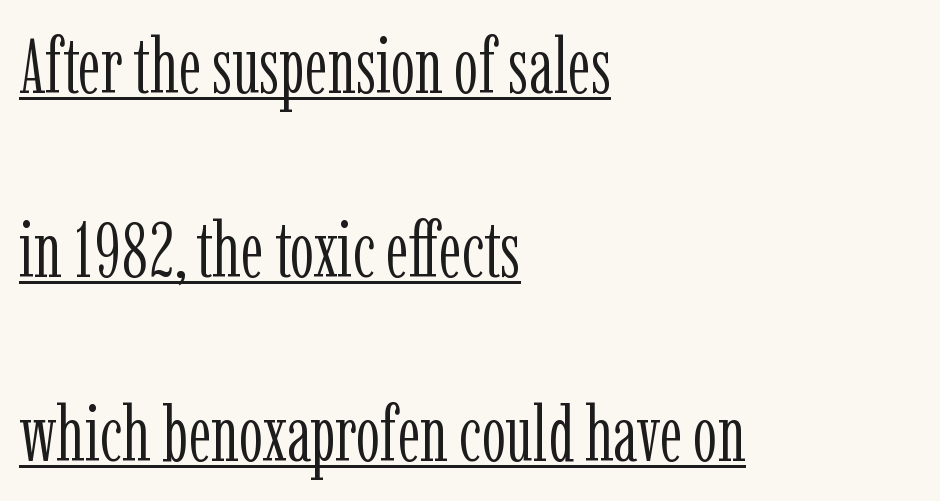
{"serif": "yes", "italic": "no", "bold": "no", "weight": "light", "width": "condensed", "stroke_contrast": "low", "x_height": "medium", "monospaced": "no", "underline": "yes", "align": "left", "line_spacing": "loose", "line_spacing_ratio": 2.39, "letter_spacing": "normal", "letter_spacing_em": 0.0, "glyph_px": 77}
